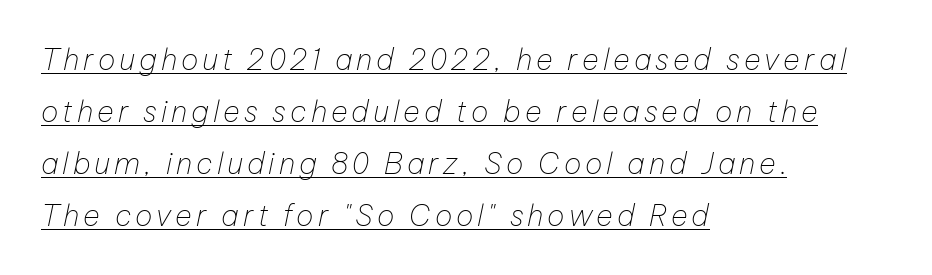
The glyphs look as if they've been sheared to an angle. Every row of glyphs begins at an identical x-position on the left. Stroke mass is kept to a normal reading level or below. Is this a fixed-width face? No — the glyphs have proportional, varying widths. Students, observe the line beneath the letters — that is underlining.
